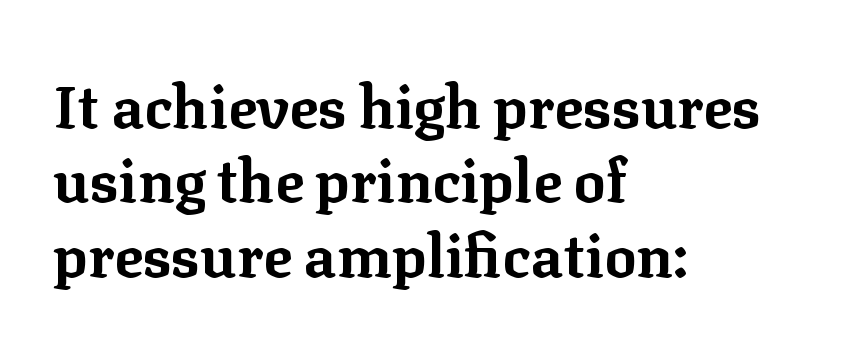
Q: Is the text bold? A: Yes.
Q: Is the text italic (slanted)? A: No, it is upright.
Q: Is the typeface a serif or a sans-serif typeface? A: Serif.
Q: Is the text underlined? A: No.
Q: How is the paragraph aligned? A: Left-aligned.
Q: Is the spacing between letters normal or unusually wide? A: Normal.
Q: Width (condensed, normal, or wide)? A: Normal.
Q: Stroke contrast? A: Low.
Q: x-height? A: Medium.
Q: Monospaced? A: No.
